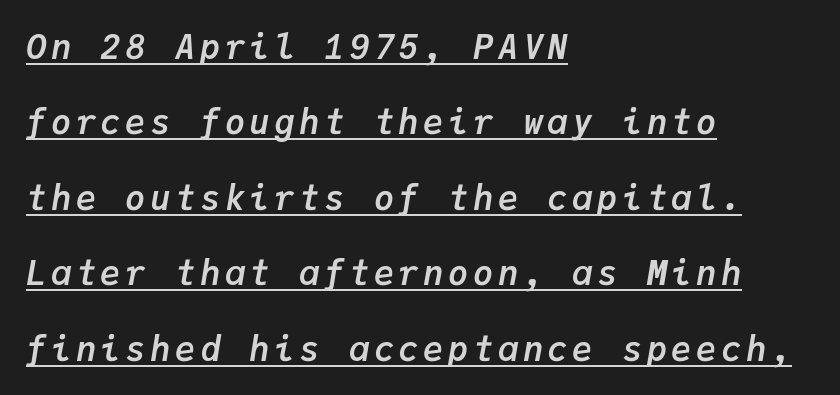
The sample has been set heavy, in full bold. Slanted lettering throughout. Does a line run under the words? Yes, clearly. Each letter, wide or thin by design, is forced into the same width here. Leading: increased. Caption: multi-line text, flush left, ragged right.
